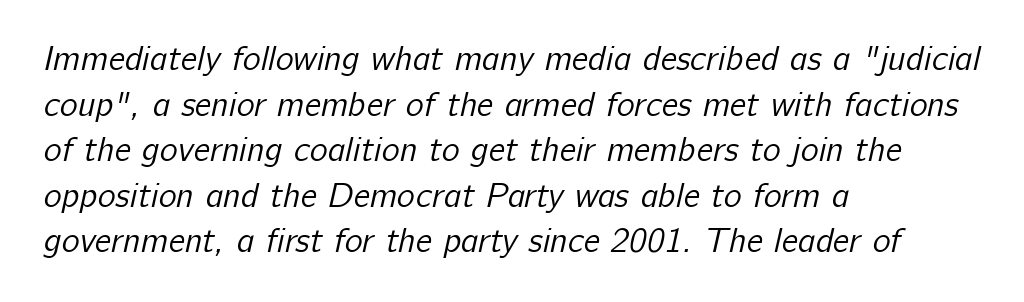
The image shows 34 px regular-weight sans-serif type; set left-aligned, normal line spacing (1.34x), normal letter spacing, not underlined; low stroke contrast and a medium x-height.
